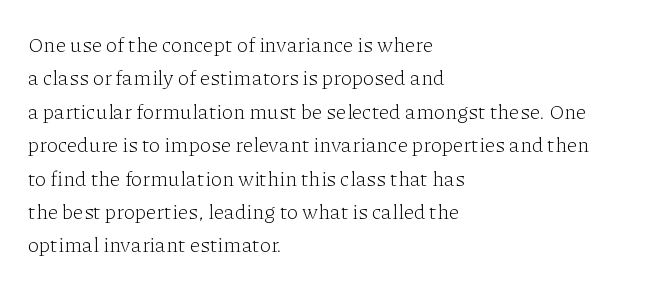
The image shows 21 px text type, upright; set left-aligned, normal line spacing (1.59x), normal letter spacing, not underlined.
